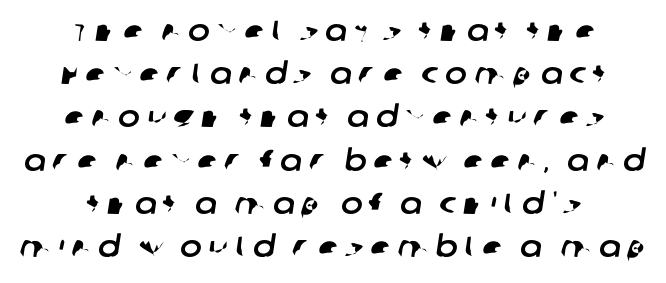
{"serif": "no", "width": "normal", "stroke_contrast": "low", "x_height": "large", "monospaced": "no", "underline": "no", "align": "center", "line_spacing": "normal", "line_spacing_ratio": 1.49, "letter_spacing": "wide", "letter_spacing_em": 0.24, "glyph_px": 29}
